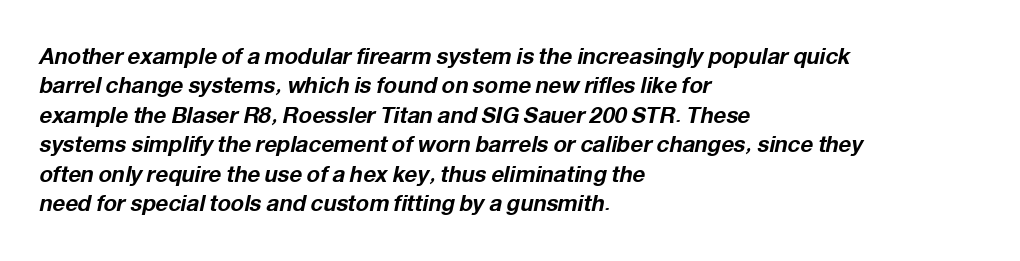
Q: Is the text bold? A: Yes.
Q: Is the text italic (slanted)? A: Yes, it leans right by about 12 degrees.
Q: Is the text underlined? A: No.
Q: How is the paragraph aligned? A: Left-aligned.
Q: Is the spacing between letters normal or unusually wide? A: Normal.
Q: Is the spacing between lines tight, normal or loose? A: Normal.
